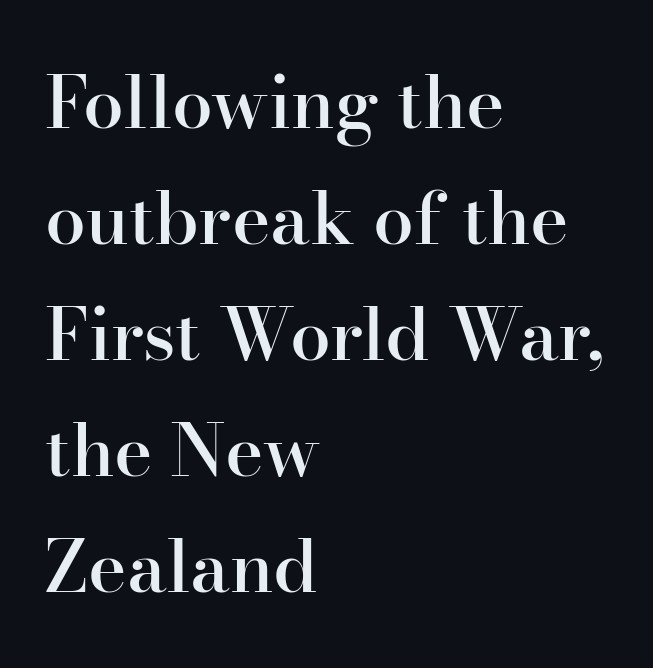
Q: Is the text bold? A: Semi-bold.
Q: Is the text italic (slanted)? A: No, it is upright.
Q: Is the typeface a serif or a sans-serif typeface? A: Serif.
Q: Is the text underlined? A: No.
Q: How is the paragraph aligned? A: Left-aligned.
Q: Is the spacing between letters normal or unusually wide? A: Normal.
Q: Is the spacing between lines tight, normal or loose? A: Normal.
Q: Width (condensed, normal, or wide)? A: Normal.
Q: Stroke contrast? A: High.
Q: x-height? A: Small.
Q: Monospaced? A: No.
